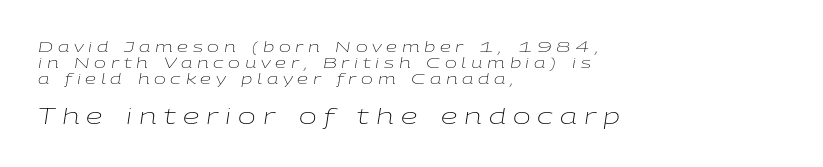
{"italic": "yes", "lean": "right", "slant_degrees": 9, "bold": "no", "underline": "no", "align": "left", "line_spacing": "tight", "line_spacing_ratio": 1.14, "letter_spacing": "wide", "letter_spacing_em": 0.34, "larger_block": "second", "size_ratio": 1.5, "glyph_px": 21}
